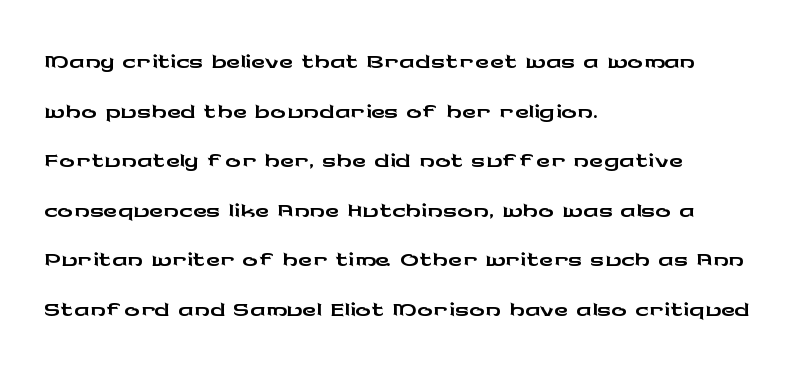
The rows are spaced the way most documents space them. Quick note: underline off. Observe the absence of serifs on each vertical stroke in this sample. How are the letters spaced? Ordinarily, with no added tracking.
